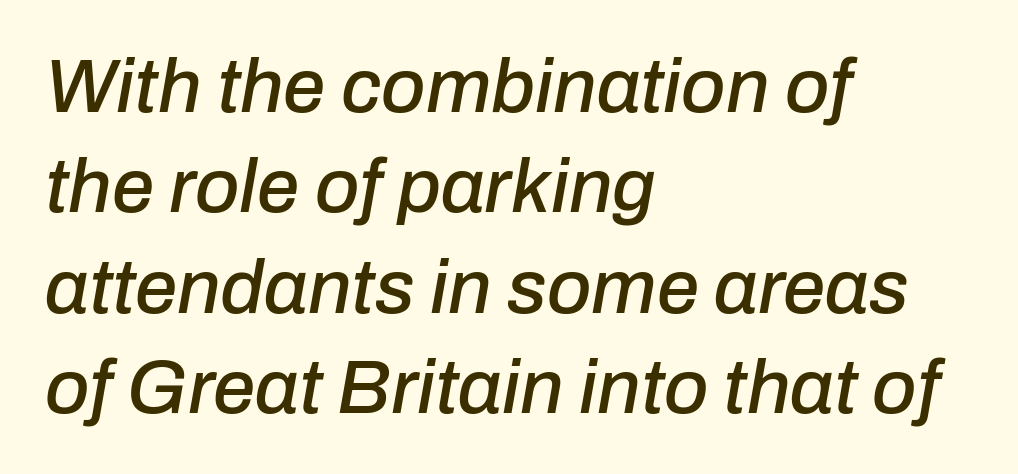
Q: Is the text italic (slanted)? A: Yes, it leans right by about 10 degrees.
Q: Is the text underlined? A: No.
Q: How is the paragraph aligned? A: Left-aligned.
Q: Is the spacing between letters normal or unusually wide? A: Normal.
Q: Is the spacing between lines tight, normal or loose? A: Normal.
Q: Width (condensed, normal, or wide)? A: Normal.
Q: Stroke contrast? A: Low.
Q: x-height? A: Medium.
Q: Monospaced? A: No.
